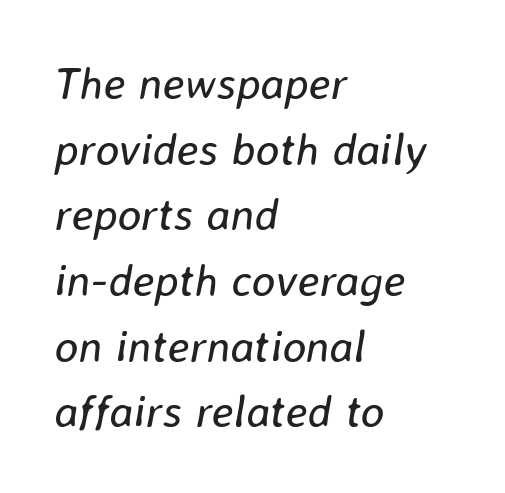
Q: Is the text bold? A: No.
Q: Is the text italic (slanted)? A: Yes, it leans right by about 8 degrees.
Q: Is the text underlined? A: No.
Q: How is the paragraph aligned? A: Left-aligned.
Q: Is the spacing between letters normal or unusually wide? A: Normal.
Q: Is the spacing between lines tight, normal or loose? A: Normal.
Q: Width (condensed, normal, or wide)? A: Normal.
Q: Stroke contrast? A: Low.
Q: x-height? A: Medium.
Q: Monospaced? A: No.
